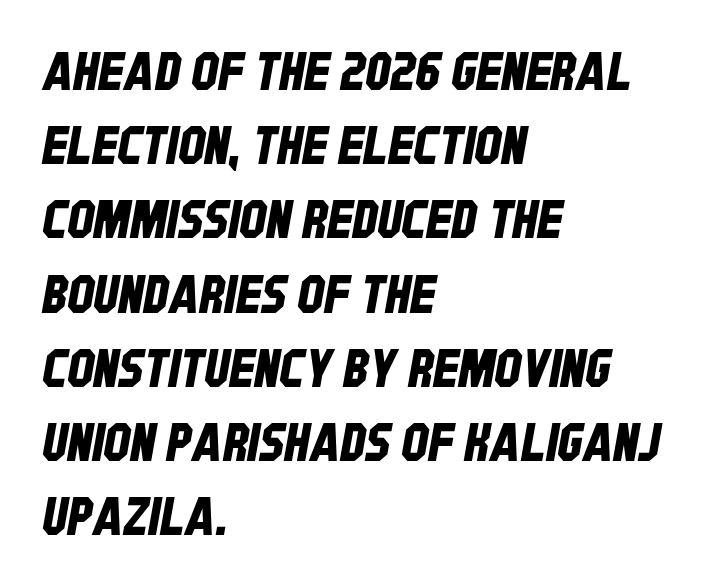
{"serif": "no", "width": "condensed", "stroke_contrast": "low", "x_height": "large", "monospaced": "no", "underline": "no", "align": "left", "line_spacing": "normal", "line_spacing_ratio": 1.4, "letter_spacing": "normal", "letter_spacing_em": 0.0, "glyph_px": 53}
